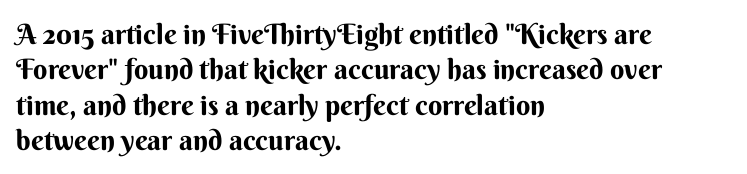
Q: Is the text italic (slanted)? A: No, it is upright.
Q: Is the typeface a serif or a sans-serif typeface? A: Sans-serif.
Q: Is the text underlined? A: No.
Q: How is the paragraph aligned? A: Left-aligned.
Q: Is the spacing between letters normal or unusually wide? A: Normal.
Q: Is the spacing between lines tight, normal or loose? A: Normal.
Q: Width (condensed, normal, or wide)? A: Normal.
Q: Stroke contrast? A: Medium.
Q: x-height? A: Small.
Q: Monospaced? A: No.
